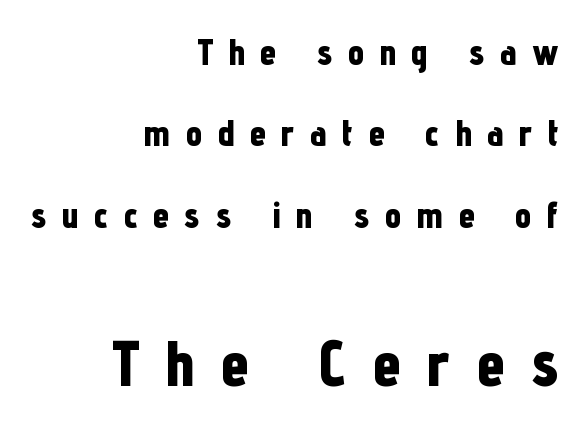
Q: Is the text bold? A: Yes.
Q: Is the text italic (slanted)? A: No, it is upright.
Q: Is the typeface a serif or a sans-serif typeface? A: Sans-serif.
Q: Is the text underlined? A: No.
Q: How is the paragraph aligned? A: Right-aligned.
Q: Is the spacing between letters normal or unusually wide? A: Unusually wide.
Q: Is the spacing between lines tight, normal or loose? A: Loose.
Q: Which block of text is set in a larger size, the first (top) or the second (bottom)? A: The second (bottom) one.
Q: Width (condensed, normal, or wide)? A: Condensed.
Q: Stroke contrast? A: Low.
Q: x-height? A: Medium.
Q: Monospaced? A: No.
